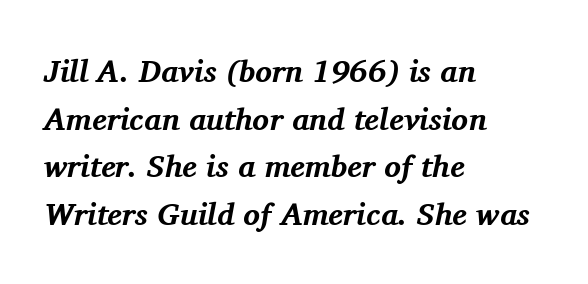
Q: Is the text bold? A: Yes.
Q: Is the text italic (slanted)? A: Yes, it leans right by about 11 degrees.
Q: Is the typeface a serif or a sans-serif typeface? A: Serif.
Q: Is the text underlined? A: No.
Q: How is the paragraph aligned? A: Left-aligned.
Q: Is the spacing between letters normal or unusually wide? A: Normal.
Q: Is the spacing between lines tight, normal or loose? A: Normal.
Q: Width (condensed, normal, or wide)? A: Normal.
Q: Stroke contrast? A: Medium.
Q: x-height? A: Medium.
Q: Monospaced? A: No.
